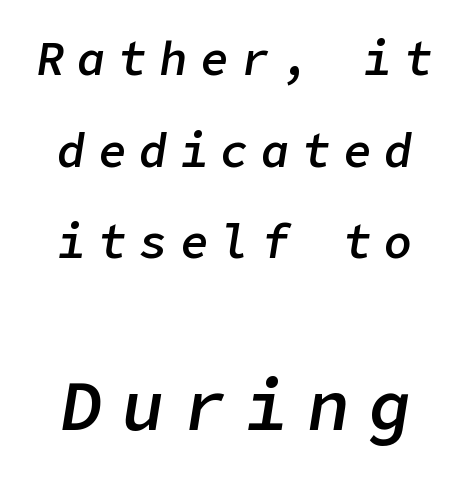
Size contrast runs from small at the top to large at the bottom. The tracking reads as deliberately expanded to a designer's eye. A bare baseline throughout the passage. The block of text is sparse from top to bottom, with ample space between rows.
